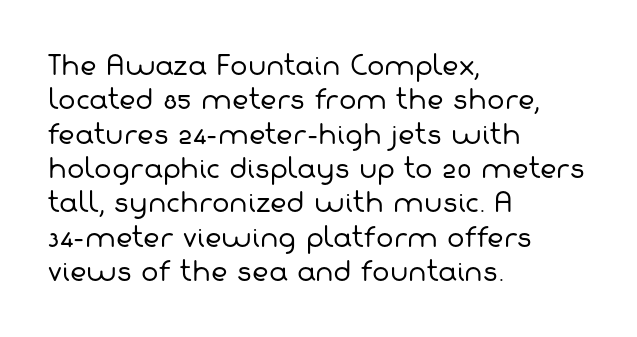
{"bold": "no", "underline": "no", "align": "left", "line_spacing": "normal", "line_spacing_ratio": 1.32, "letter_spacing": "normal", "letter_spacing_em": 0.0, "glyph_px": 26}
